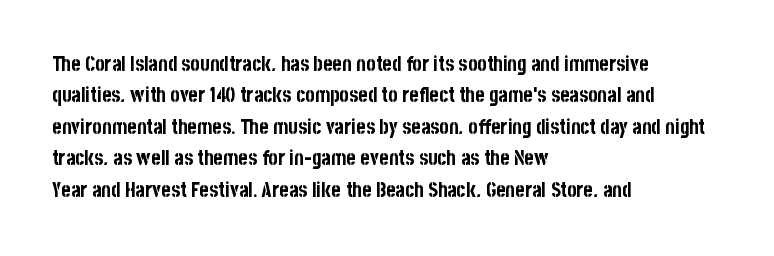
Q: Is the text bold? A: Yes.
Q: Is the text italic (slanted)? A: No, it is upright.
Q: Is the text underlined? A: No.
Q: How is the paragraph aligned? A: Left-aligned.
Q: Is the spacing between letters normal or unusually wide? A: Normal.
Q: Is the spacing between lines tight, normal or loose? A: Normal.
